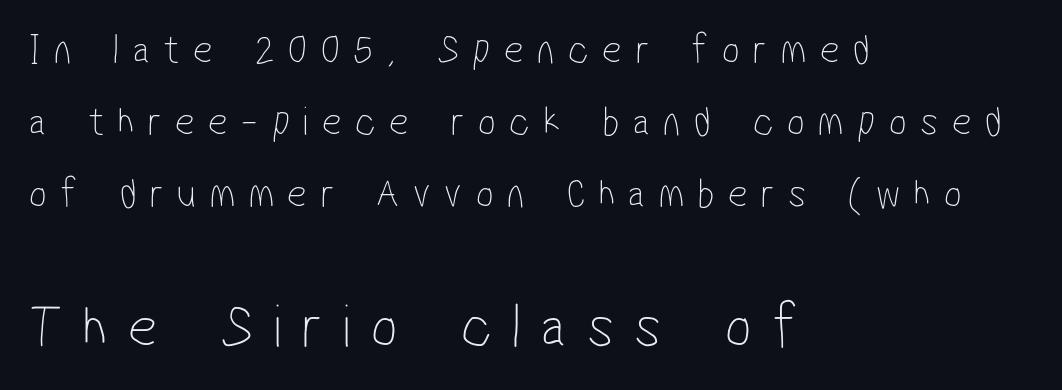
These lines are set flush left with a ragged right edge. Stems and bowls with no extra thickness — not bold. The specimen omits any rule beneath the text block's lines. Which of the two is more prominent by size? The second, at the bottom. Each word looks stretched out because of the extra space between its letters. This is sans-serif lettering, the kind often seen on screens and signage.
